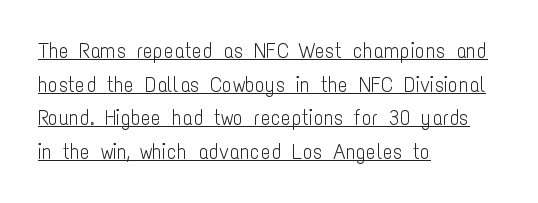
The image shows 21 px text type, upright; set left-aligned, normal line spacing (1.6x), normal letter spacing, underlined.
